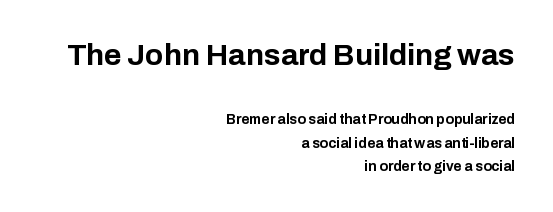
Think of a printed novel: that variable character pitch is what you see here. Regular leading. The glyphs in this specimen are sans serif. Every letter is thick-stroked: bold, no question.
